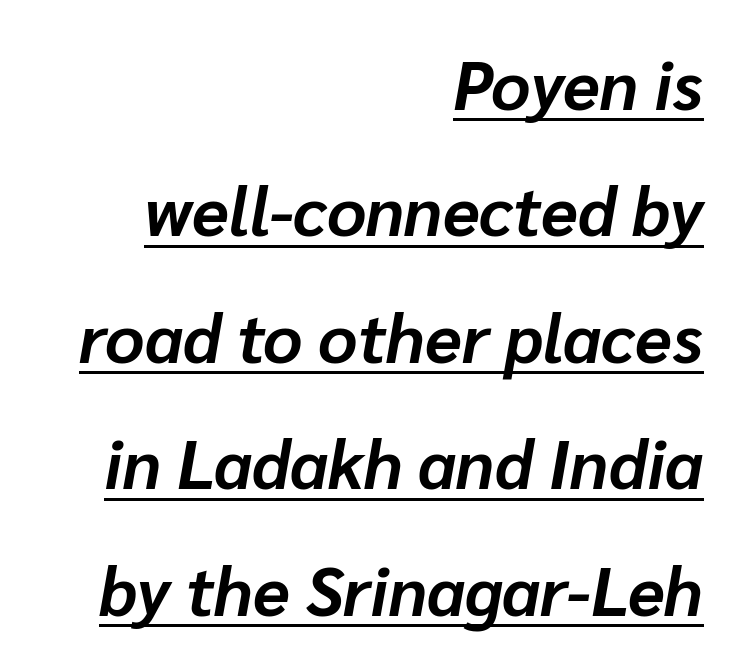
Q: Is the text bold? A: Yes.
Q: Is the text italic (slanted)? A: Yes, it leans right by about 10 degrees.
Q: Is the text underlined? A: Yes.
Q: How is the paragraph aligned? A: Right-aligned.
Q: Is the spacing between letters normal or unusually wide? A: Normal.
Q: Width (condensed, normal, or wide)? A: Normal.
Q: Stroke contrast? A: Low.
Q: x-height? A: Medium.
Q: Monospaced? A: No.
